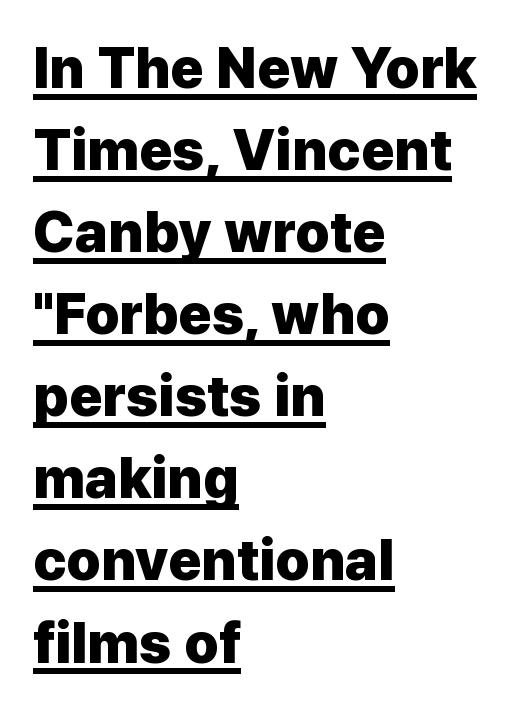
Baseline-to-baseline distance is the conventional proportion of letter height. Students, note that the glyphs here touch the page at normal intervals. You can tell from the bare stems that sans-serif type was used. The characters look thick and weighty, a clear bold.
